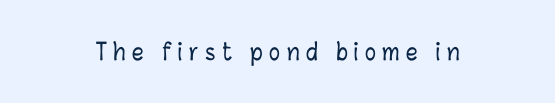
Q: Is the text italic (slanted)? A: No, it is upright.
Q: Is the text underlined? A: No.
Q: Is the spacing between letters normal or unusually wide? A: Unusually wide.
